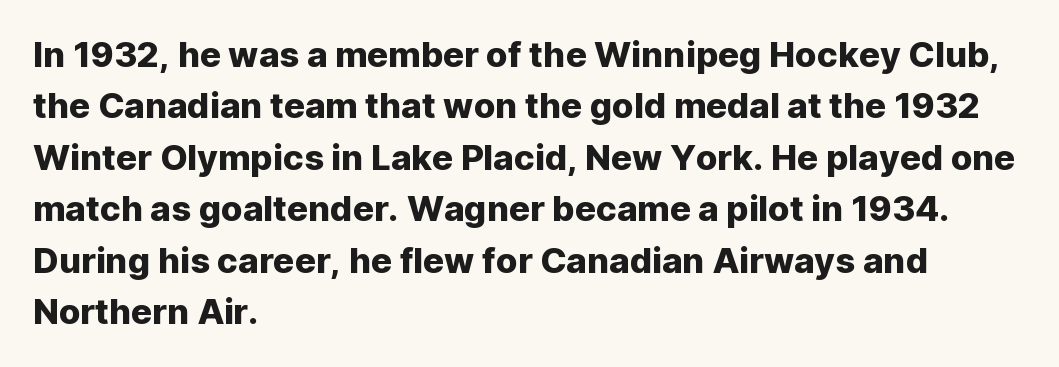
The image shows 35 px sans-serif type, upright; set left-aligned, normal line spacing (1.47x), normal letter spacing, not underlined; low stroke contrast and a medium x-height.
